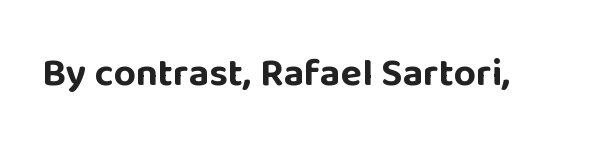
Q: Is the text bold? A: Yes.
Q: Is the text italic (slanted)? A: No, it is upright.
Q: Is the typeface a serif or a sans-serif typeface? A: Sans-serif.
Q: Is the text underlined? A: No.
Q: Is the spacing between letters normal or unusually wide? A: Normal.
Q: Width (condensed, normal, or wide)? A: Normal.
Q: Stroke contrast? A: Low.
Q: x-height? A: Large.
Q: Monospaced? A: No.
